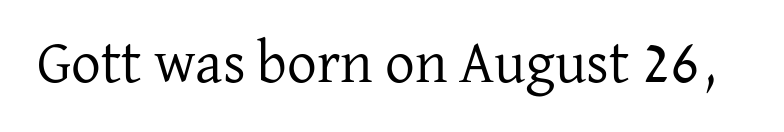
Q: Is the text bold? A: No.
Q: Is the text italic (slanted)? A: No, it is upright.
Q: Is the typeface a serif or a sans-serif typeface? A: Serif.
Q: Is the text underlined? A: No.
Q: Is the spacing between letters normal or unusually wide? A: Normal.
Q: Width (condensed, normal, or wide)? A: Normal.
Q: Stroke contrast? A: Low.
Q: x-height? A: Medium.
Q: Monospaced? A: No.
